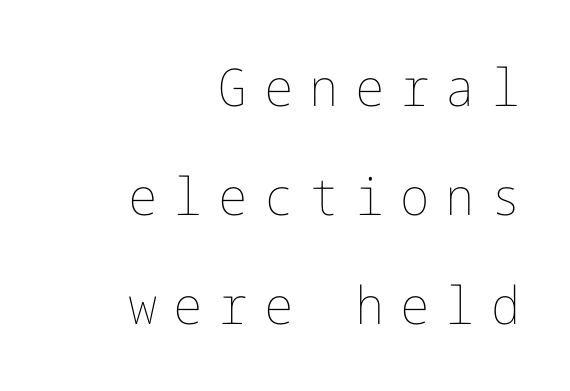
Q: Is the text bold? A: No.
Q: Is the text italic (slanted)? A: No, it is upright.
Q: Is the text underlined? A: No.
Q: How is the paragraph aligned? A: Right-aligned.
Q: Is the spacing between letters normal or unusually wide? A: Unusually wide.
Q: Is the spacing between lines tight, normal or loose? A: Loose.
Q: Width (condensed, normal, or wide)? A: Normal.
Q: Stroke contrast? A: Low.
Q: x-height? A: Medium.
